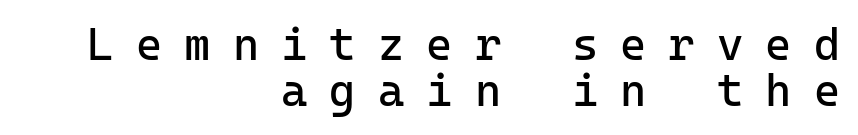
Is the type heavy? It reads as light-to-regular instead. The passage shown is typeset with a sans-serif family. Where is the straight margin? On the right. The face used here is monospaced, like something from a code editor. The type sits square on the baseline with zero lean.
